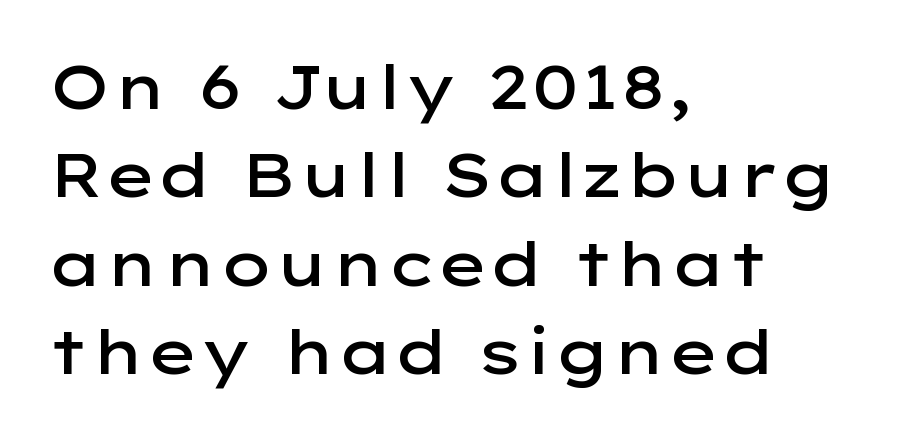
{"serif": "no", "italic": "no", "bold": "semi", "weight": "semibold", "width": "wide", "stroke_contrast": "low", "x_height": "medium", "monospaced": "no", "underline": "no", "align": "left", "line_spacing": "normal", "line_spacing_ratio": 1.45, "letter_spacing": "normal", "letter_spacing_em": 0.0, "glyph_px": 61}
